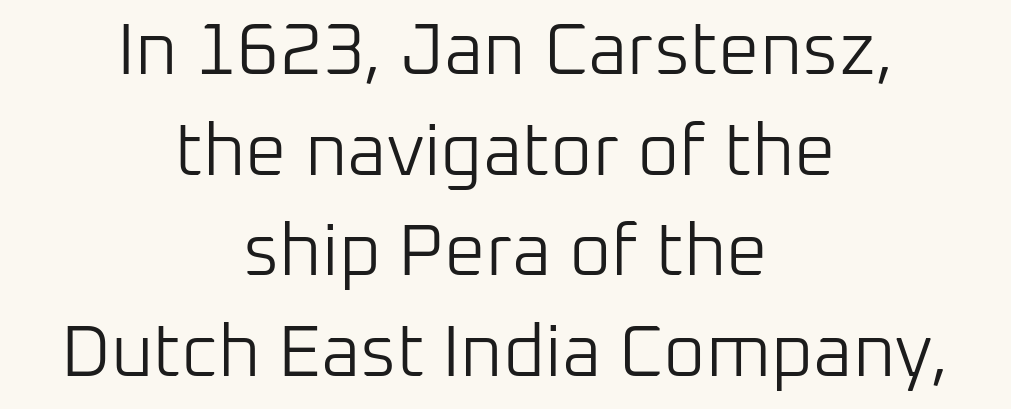
The image shows 73 px light sans-serif type, upright; set centered, normal line spacing (1.38x), normal letter spacing, not underlined; low stroke contrast and a medium x-height.
